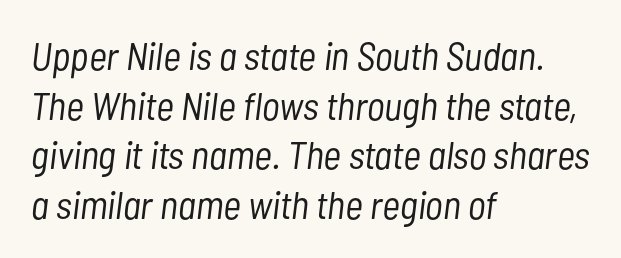
The image shows 39 px light, condensed type, italic (leaning right); set left-aligned, normal line spacing (1.27x), normal letter spacing, not underlined; low stroke contrast and a medium x-height.
